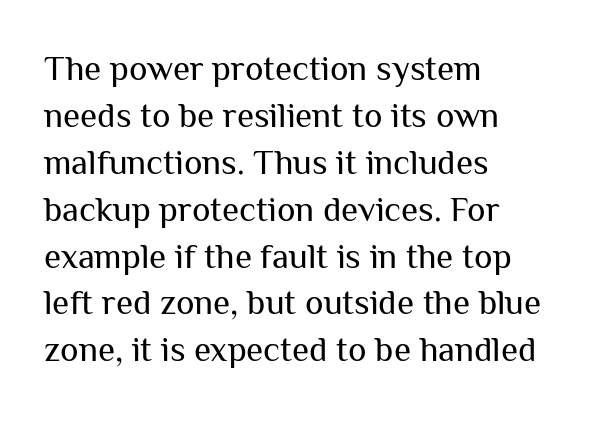
{"serif": "no", "italic": "no", "bold": "no", "weight": "regular", "width": "normal", "stroke_contrast": "medium", "x_height": "medium", "monospaced": "no", "underline": "no", "align": "left", "line_spacing": "normal", "line_spacing_ratio": 1.34, "letter_spacing": "normal", "letter_spacing_em": 0.0, "glyph_px": 35}
